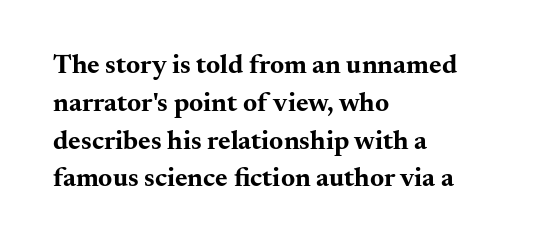
The image shows 27 px bold type, upright; set left-aligned, normal line spacing (1.4x), normal letter spacing, not underlined.
